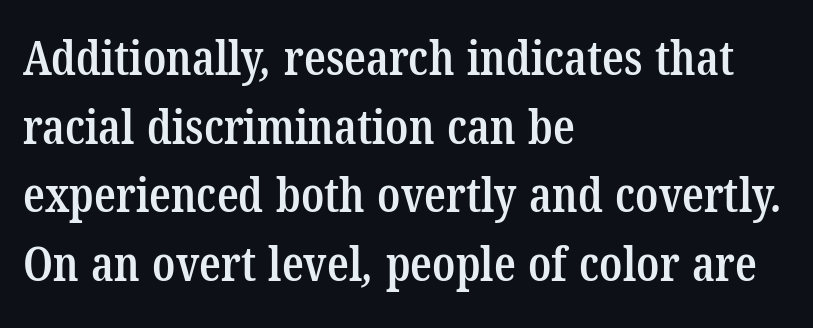
This rendering leaves character spacing at its baseline value. Type style note: has serifs. The strip under each line holds only bare page. These lines are set flush left with a ragged right edge. Here the designer chose a conventional face with non-uniform glyph widths.
